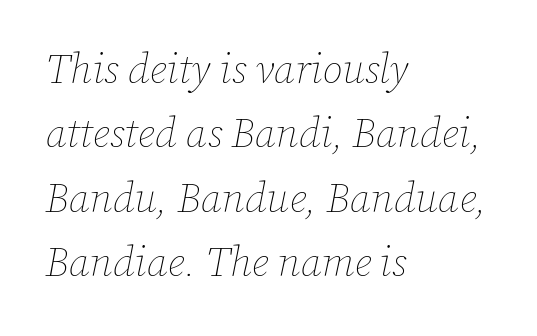
Q: Is the text bold? A: No.
Q: Is the text italic (slanted)? A: Yes, it leans right by about 12 degrees.
Q: Is the text underlined? A: No.
Q: How is the paragraph aligned? A: Left-aligned.
Q: Is the spacing between letters normal or unusually wide? A: Normal.
Q: Is the spacing between lines tight, normal or loose? A: Normal.
Q: Width (condensed, normal, or wide)? A: Normal.
Q: Stroke contrast? A: Low.
Q: x-height? A: Medium.
Q: Monospaced? A: No.
